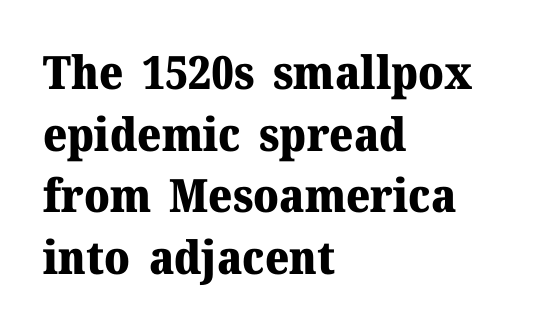
{"serif": "yes", "italic": "no", "bold": "yes", "weight": "heavy", "width": "normal", "stroke_contrast": "medium", "x_height": "medium", "monospaced": "no", "underline": "no", "align": "left", "line_spacing": "normal", "line_spacing_ratio": 1.34, "letter_spacing": "normal", "letter_spacing_em": 0.0, "glyph_px": 46}
